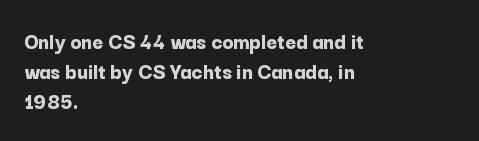
Does extra space separate the letters? No, they use regular spacing. The passage is arranged the way most books set body copy — flush left. Successive baselines arrive at the customary interval. Posture: upright roman. Is the type bold? Yes — the strokes are clearly thick and heavy.
